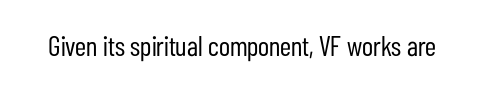
The image shows 28 px regular-weight, condensed sans-serif type, upright; set normal letter spacing, not underlined; low stroke contrast and a medium x-height.
